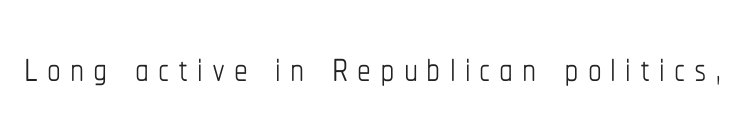
{"italic": "no", "bold": "no", "weight": "thin", "width": "condensed", "stroke_contrast": "low", "x_height": "medium", "monospaced": "no", "underline": "no", "glyph_px": 55}
